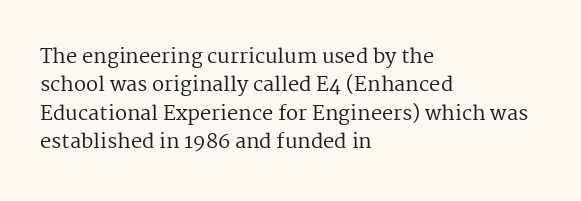
The image shows 20 px text type, upright; set left-aligned, normal line spacing (1.42x), normal letter spacing, not underlined.
